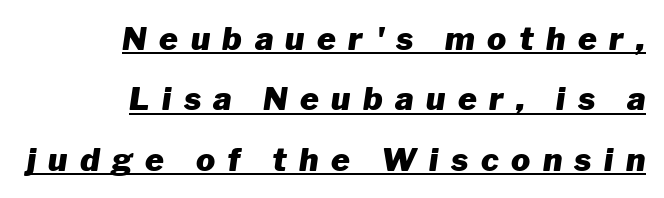
{"italic": "yes", "lean": "right", "slant_degrees": 8, "bold": "yes", "weight": "heavy", "width": "normal", "stroke_contrast": "low", "x_height": "medium", "monospaced": "no", "underline": "yes", "align": "right", "line_spacing_ratio": 1.89, "letter_spacing": "wide", "letter_spacing_em": 0.39, "glyph_px": 32}
